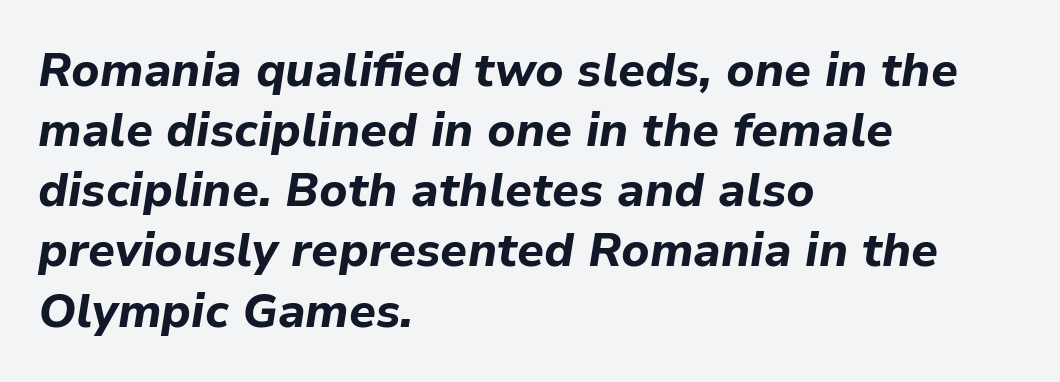
{"italic": "yes", "lean": "right", "slant_degrees": 9, "bold": "yes", "weight": "bold", "width": "normal", "stroke_contrast": "low", "x_height": "medium", "monospaced": "no", "underline": "no", "align": "left", "line_spacing": "normal", "line_spacing_ratio": 1.28, "letter_spacing": "normal", "letter_spacing_em": 0.0, "glyph_px": 47}
